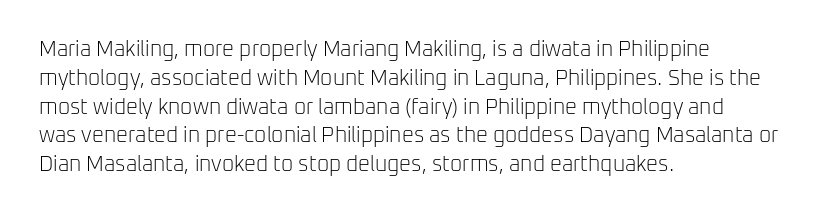
The image shows 21 px text type, upright; set left-aligned, normal line spacing (1.37x), normal letter spacing, not underlined.
